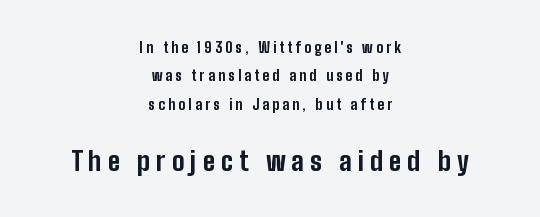
Q: Is the text bold? A: Yes.
Q: Is the text italic (slanted)? A: No, it is upright.
Q: Is the text underlined? A: No.
Q: How is the paragraph aligned? A: Centered.
Q: Is the spacing between letters normal or unusually wide? A: Unusually wide.
Q: Is the spacing between lines tight, normal or loose? A: Loose.
Q: Which block of text is set in a larger size, the first (top) or the second (bottom)? A: The second (bottom) one.
